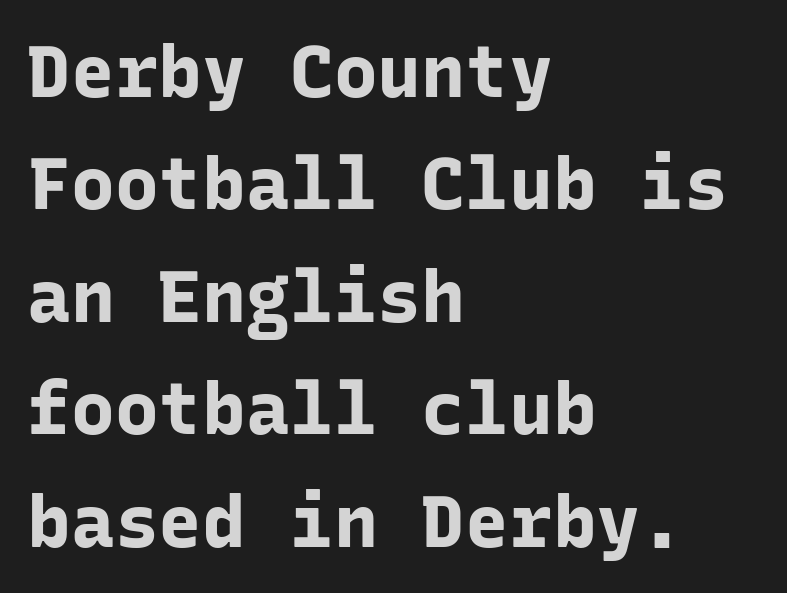
{"serif": "no", "italic": "no", "bold": "yes", "weight": "bold", "width": "normal", "stroke_contrast": "low", "x_height": "medium", "monospaced": "yes", "underline": "no", "align": "left", "line_spacing": "normal", "line_spacing_ratio": 1.54, "letter_spacing": "normal", "letter_spacing_em": 0.0, "glyph_px": 73}
